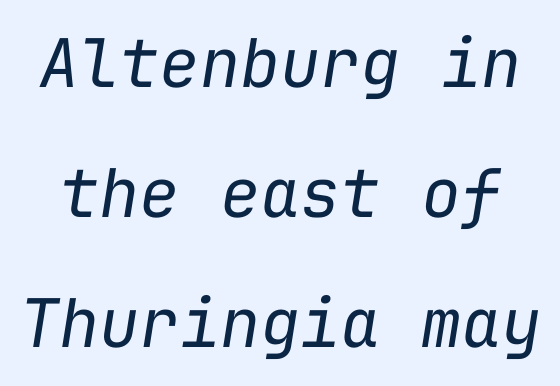
The tracking reads as untouched default to a designer's eye. How would I describe the line gaps? Wide and relaxed. The weight would be labelled regular, book, light, or lighter still. Clear beneath every line of the passage. Designer's note — italics engaged.
